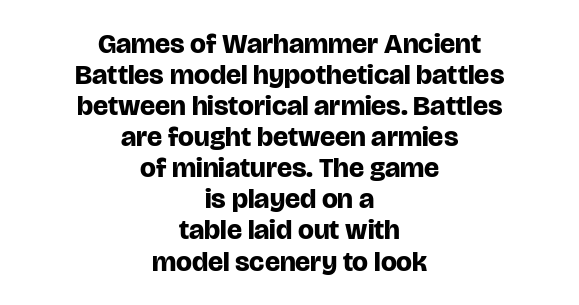
Q: Is the text bold? A: Yes.
Q: Is the text italic (slanted)? A: No, it is upright.
Q: Is the typeface a serif or a sans-serif typeface? A: Sans-serif.
Q: Is the text underlined? A: No.
Q: How is the paragraph aligned? A: Centered.
Q: Is the spacing between letters normal or unusually wide? A: Normal.
Q: Is the spacing between lines tight, normal or loose? A: Tight.
Q: Width (condensed, normal, or wide)? A: Normal.
Q: Stroke contrast? A: Low.
Q: x-height? A: Large.
Q: Monospaced? A: No.
